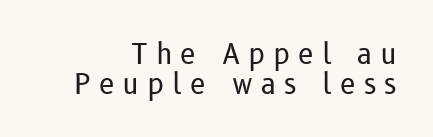
Q: Is the text bold? A: No.
Q: Is the text italic (slanted)? A: No, it is upright.
Q: Is the typeface a serif or a sans-serif typeface? A: Sans-serif.
Q: Is the text underlined? A: No.
Q: Is the spacing between letters normal or unusually wide? A: Unusually wide.
Q: Is the spacing between lines tight, normal or loose? A: Tight.
Q: Width (condensed, normal, or wide)? A: Normal.
Q: Stroke contrast? A: Low.
Q: x-height? A: Medium.
Q: Monospaced? A: No.
